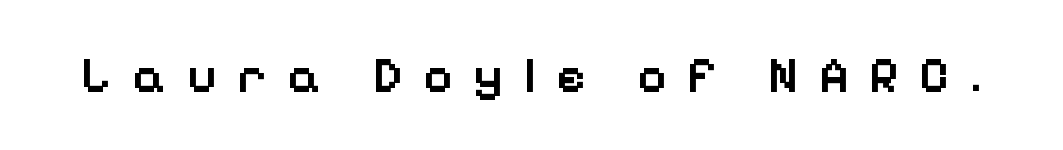
The image shows 50 px semibold sans-serif type, upright; set unusually wide letter spacing (+0.41 em), not underlined; low stroke contrast and a medium x-height.
